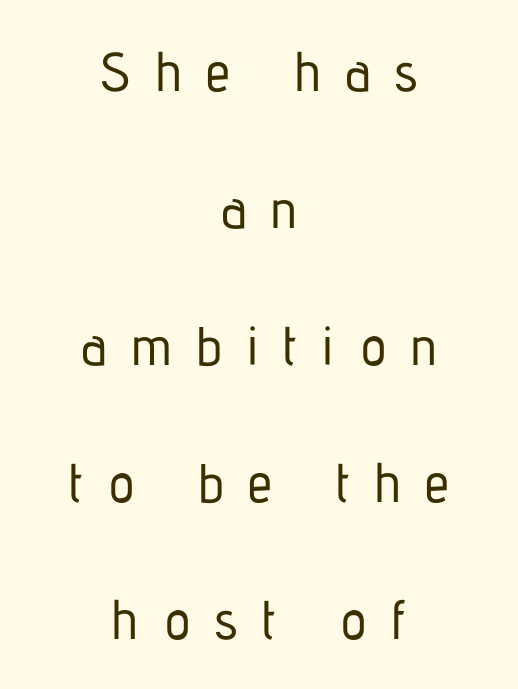
{"serif": "no", "italic": "no", "width": "condensed", "stroke_contrast": "low", "x_height": "medium", "monospaced": "no", "underline": "no", "align": "center", "line_spacing": "loose", "line_spacing_ratio": 2.49, "letter_spacing": "wide", "letter_spacing_em": 0.44, "glyph_px": 55}
